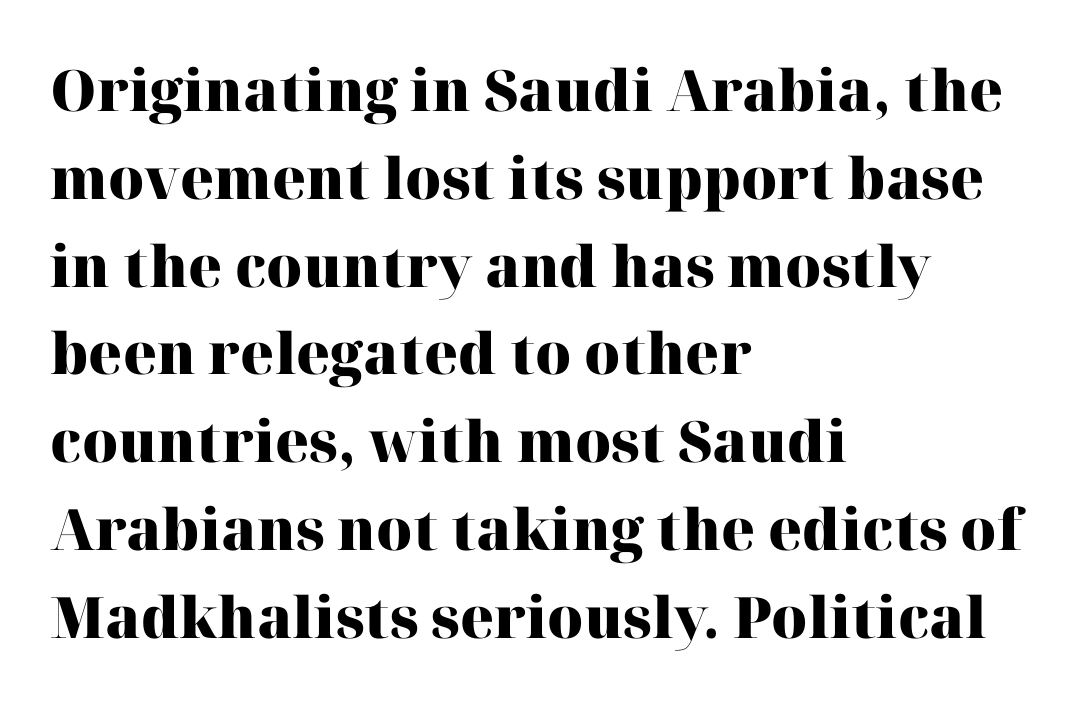
A typesetter would label this face a serif. These lines keep a tight, regular rhythm from letter to letter. Notice how the stems are strictly vertical — no italics here. The rows are spaced the way most documents space them. The passage shown is emphatically bold. A student would call this left alignment; a typographer would say flush left, rag right.
